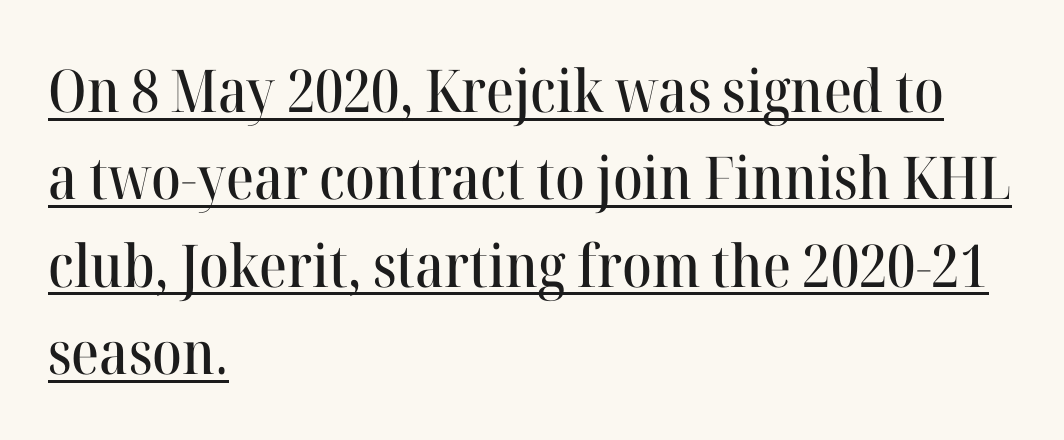
{"serif": "yes", "italic": "no", "width": "normal", "stroke_contrast": "high", "x_height": "medium", "monospaced": "no", "underline": "yes", "align": "left", "line_spacing": "normal", "line_spacing_ratio": 1.48, "letter_spacing": "normal", "letter_spacing_em": 0.0, "glyph_px": 59}
